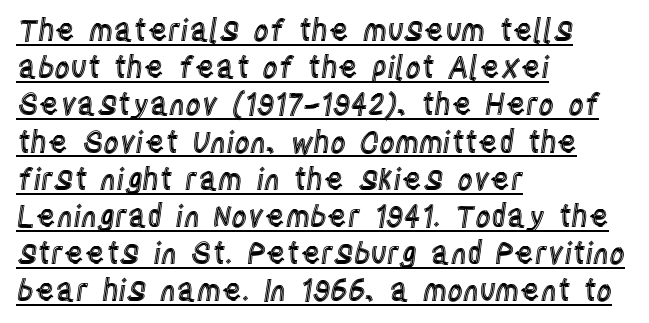
Q: Is the text italic (slanted)? A: Yes.
Q: Is the text underlined? A: Yes.
Q: How is the paragraph aligned? A: Left-aligned.
Q: Is the spacing between letters normal or unusually wide? A: Normal.
Q: Width (condensed, normal, or wide)? A: Condensed.
Q: x-height? A: Large.
Q: Monospaced? A: No.
